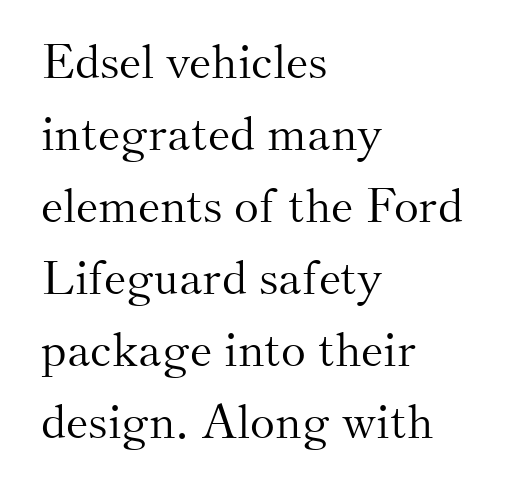
Proportional: the letters do not fall into vertical columns. A clean baseline with only descenders dipping below it. The typeface chosen for these lines features serifs. Successive baselines arrive at the customary interval.
